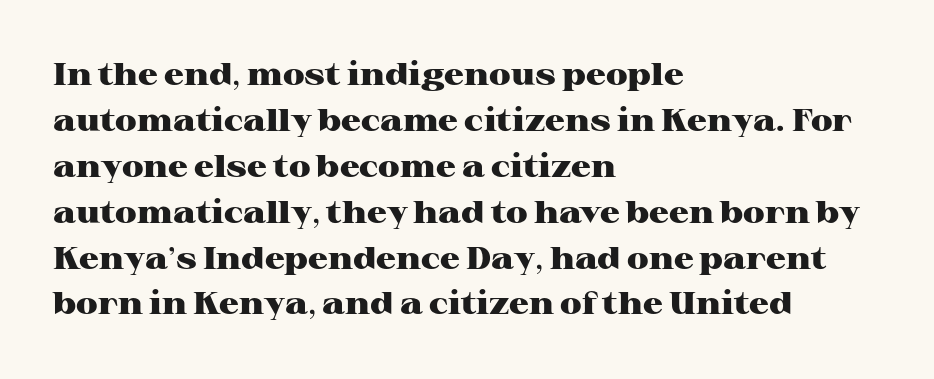
{"serif": "yes", "italic": "no", "bold": "yes", "weight": "heavy", "width": "wide", "stroke_contrast": "high", "x_height": "medium", "monospaced": "no", "underline": "no", "align": "left", "line_spacing": "normal", "line_spacing_ratio": 1.48, "letter_spacing": "normal", "letter_spacing_em": 0.0, "glyph_px": 31}
